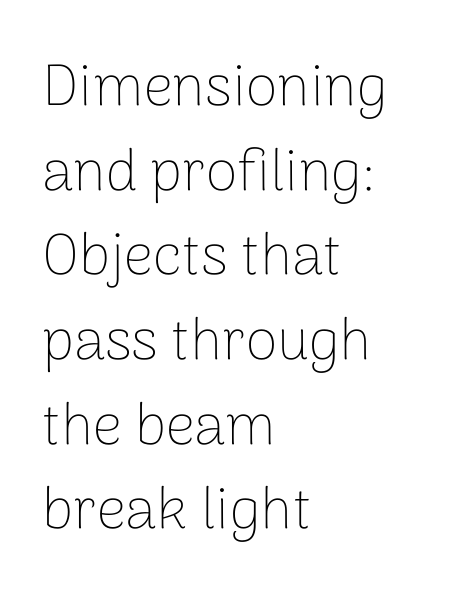
Q: Is the text bold? A: No.
Q: Is the text italic (slanted)? A: No, it is upright.
Q: Is the typeface a serif or a sans-serif typeface? A: Sans-serif.
Q: Is the text underlined? A: No.
Q: How is the paragraph aligned? A: Left-aligned.
Q: Is the spacing between letters normal or unusually wide? A: Normal.
Q: Is the spacing between lines tight, normal or loose? A: Normal.
Q: Width (condensed, normal, or wide)? A: Normal.
Q: Stroke contrast? A: Low.
Q: x-height? A: Medium.
Q: Monospaced? A: No.
